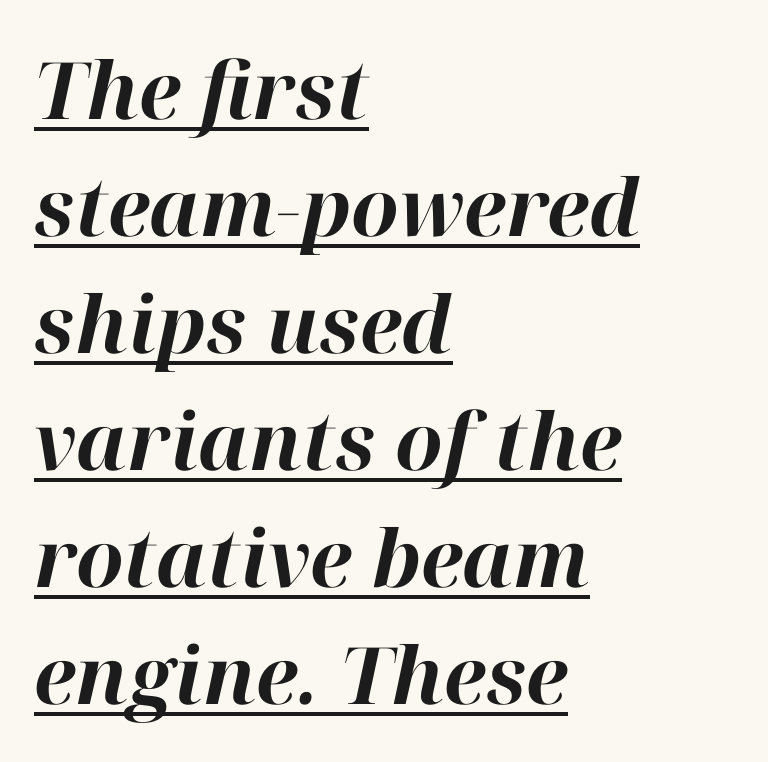
{"italic": "yes", "lean": "right", "slant_degrees": 12, "bold": "yes", "weight": "bold", "width": "normal", "stroke_contrast": "high", "x_height": "medium", "monospaced": "no", "underline": "yes", "align": "left", "line_spacing": "normal", "line_spacing_ratio": 1.48, "letter_spacing": "normal", "letter_spacing_em": 0.0, "glyph_px": 79}
